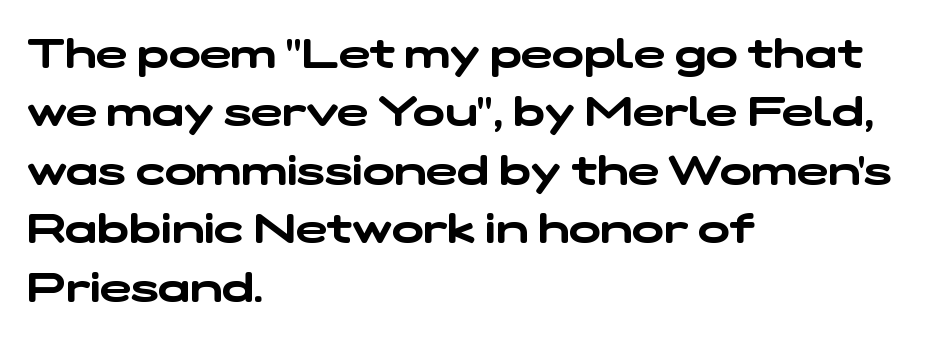
The image shows 42 px wide sans-serif type; set left-aligned, normal line spacing (1.39x), normal letter spacing, not underlined; low stroke contrast and a medium x-height.
